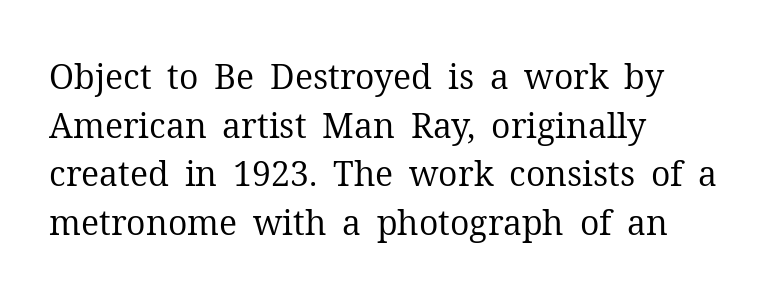
The letters advance in unequal steps, a hallmark of proportional type. The letters stand straight up with perfectly vertical stems. Nobody drew a line under any word here. Rows of type keep a routine distance in the vertical direction. Glyph-to-glyph distance matches everyday printed text. Does the copy run flush right? No — it runs flush left.
